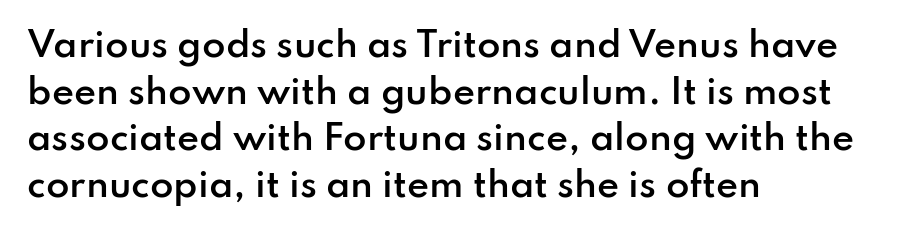
Q: Is the text bold? A: Semi-bold.
Q: Is the text italic (slanted)? A: No, it is upright.
Q: Is the typeface a serif or a sans-serif typeface? A: Sans-serif.
Q: Is the text underlined? A: No.
Q: How is the paragraph aligned? A: Left-aligned.
Q: Is the spacing between letters normal or unusually wide? A: Normal.
Q: Is the spacing between lines tight, normal or loose? A: Normal.
Q: Width (condensed, normal, or wide)? A: Normal.
Q: Stroke contrast? A: Low.
Q: x-height? A: Small.
Q: Monospaced? A: No.
